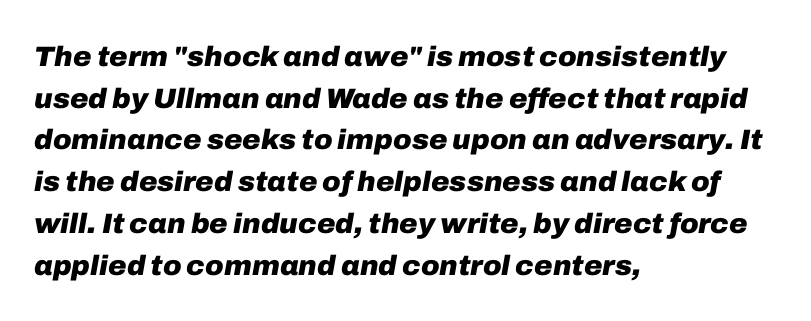
The image shows 28 px heavy type, italic (leaning right); set left-aligned, normal line spacing (1.49x), normal letter spacing, not underlined; low stroke contrast and a medium x-height.
